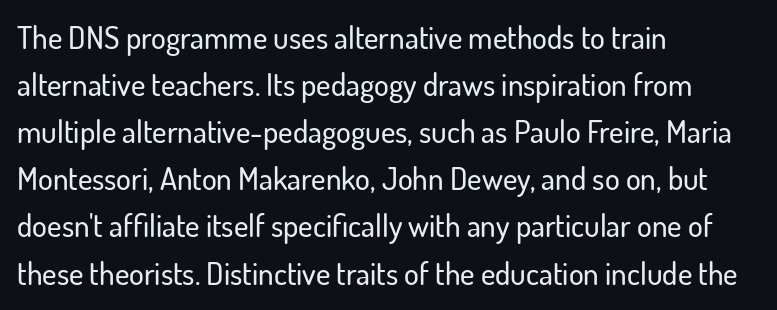
Q: Is the text italic (slanted)? A: No, it is upright.
Q: Is the typeface a serif or a sans-serif typeface? A: Sans-serif.
Q: Is the text underlined? A: No.
Q: How is the paragraph aligned? A: Left-aligned.
Q: Is the spacing between letters normal or unusually wide? A: Normal.
Q: Is the spacing between lines tight, normal or loose? A: Normal.
Q: Width (condensed, normal, or wide)? A: Normal.
Q: Stroke contrast? A: Low.
Q: x-height? A: Small.
Q: Monospaced? A: No.
